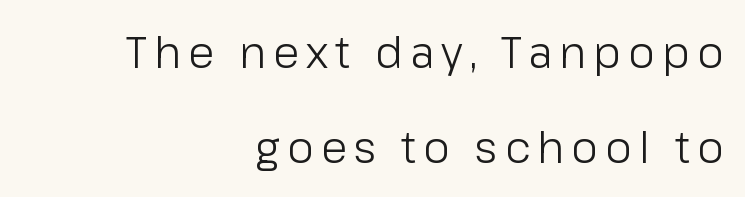
Italic? Not at all — the glyphs are vertical. The space directly below the letters is spotless. No letter is thick-stroked: the sample isn't bold. Vertically, the passage feels expansive, rows floating well apart. The compositor pushed each line to the right boundary. Think of a printed novel: that variable character pitch is what you see here.
